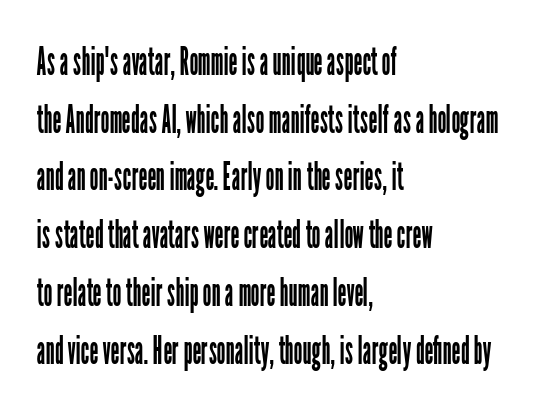
{"serif": "no", "italic": "no", "bold": "no", "weight": "regular", "width": "condensed", "stroke_contrast": "low", "x_height": "medium", "monospaced": "no", "underline": "no", "align": "left", "line_spacing": "normal", "line_spacing_ratio": 1.48, "letter_spacing": "normal", "letter_spacing_em": 0.0, "glyph_px": 39}
